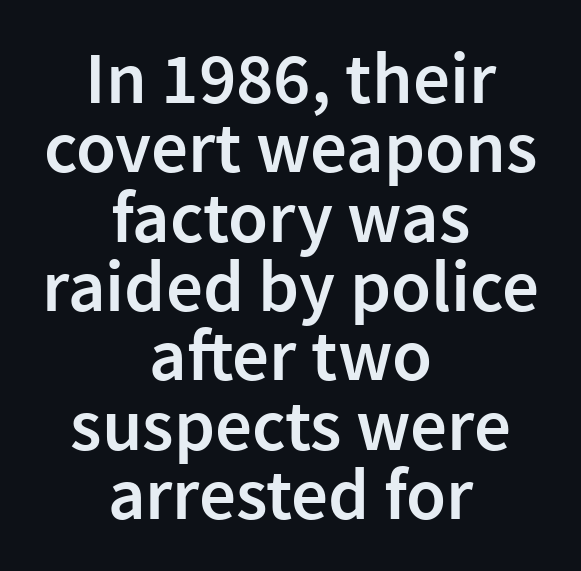
Q: Is the text bold? A: Semi-bold.
Q: Is the text italic (slanted)? A: No, it is upright.
Q: Is the typeface a serif or a sans-serif typeface? A: Sans-serif.
Q: Is the text underlined? A: No.
Q: How is the paragraph aligned? A: Centered.
Q: Is the spacing between letters normal or unusually wide? A: Normal.
Q: Is the spacing between lines tight, normal or loose? A: Tight.
Q: Width (condensed, normal, or wide)? A: Normal.
Q: x-height? A: Medium.
Q: Monospaced? A: No.
